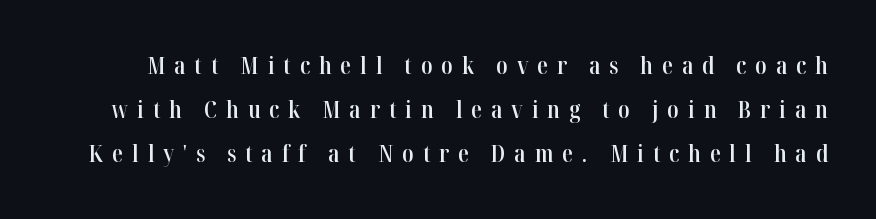
{"italic": "no", "bold": "semi", "underline": "no", "line_spacing_ratio": 1.84, "letter_spacing": "wide", "letter_spacing_em": 0.37, "glyph_px": 24}
